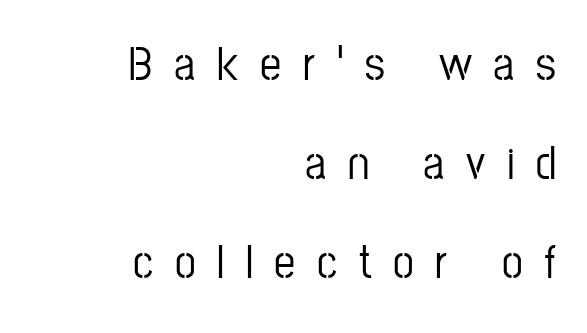
Q: Is the text italic (slanted)? A: No, it is upright.
Q: Is the typeface a serif or a sans-serif typeface? A: Sans-serif.
Q: Is the text underlined? A: No.
Q: How is the paragraph aligned? A: Right-aligned.
Q: Is the spacing between letters normal or unusually wide? A: Unusually wide.
Q: Is the spacing between lines tight, normal or loose? A: Loose.
Q: Width (condensed, normal, or wide)? A: Condensed.
Q: Stroke contrast? A: Low.
Q: x-height? A: Medium.
Q: Monospaced? A: No.
